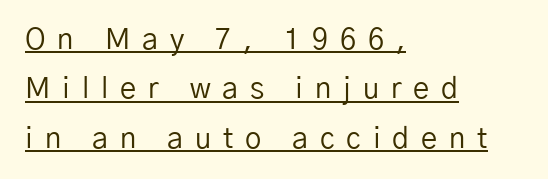
The image shows 29 px regular-weight sans-serif type, upright; set left-aligned, normal line spacing (1.7x), unusually wide letter spacing (+0.41 em), underlined; low stroke contrast and a medium x-height.
